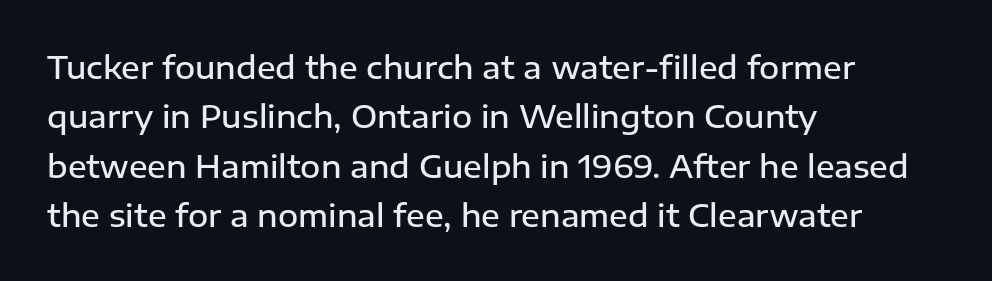
On the weight axis this lands at semibold, roughly 600. Each row of text sits above clean, open space. The passage shown has conventional tracking throughout. Note: no serifs on the glyphs.
